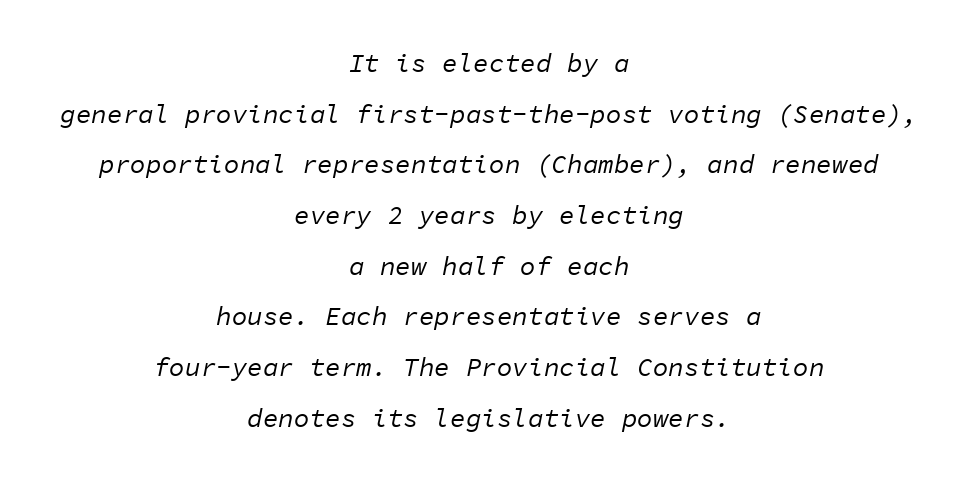
Underlining? Definitely not there. The letters sit at their default tracking, neither squeezed nor spread. The lines are spread far apart with generous leading. Caption: face not bold, strokes unweighted. This is oblique type, the kind used for emphasis or titles. A centered setting, common on invitations and titles, is used for this passage.
